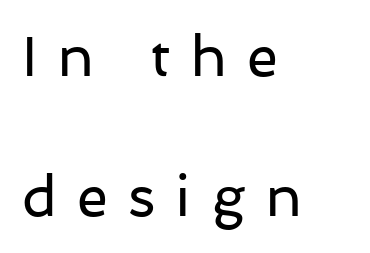
{"serif": "no", "italic": "no", "bold": "no", "weight": "regular", "width": "normal", "stroke_contrast": "low", "x_height": "medium", "monospaced": "no", "underline": "no", "align": "left", "line_spacing": "loose", "line_spacing_ratio": 2.46, "letter_spacing": "wide", "letter_spacing_em": 0.35, "glyph_px": 57}
